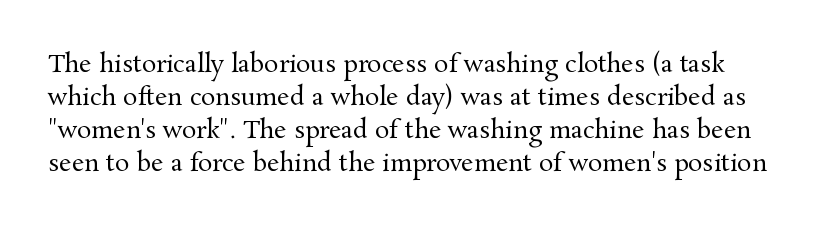
{"italic": "no", "bold": "no", "underline": "no", "line_spacing": "normal", "line_spacing_ratio": 1.37, "letter_spacing": "normal", "letter_spacing_em": 0.0, "glyph_px": 24}
